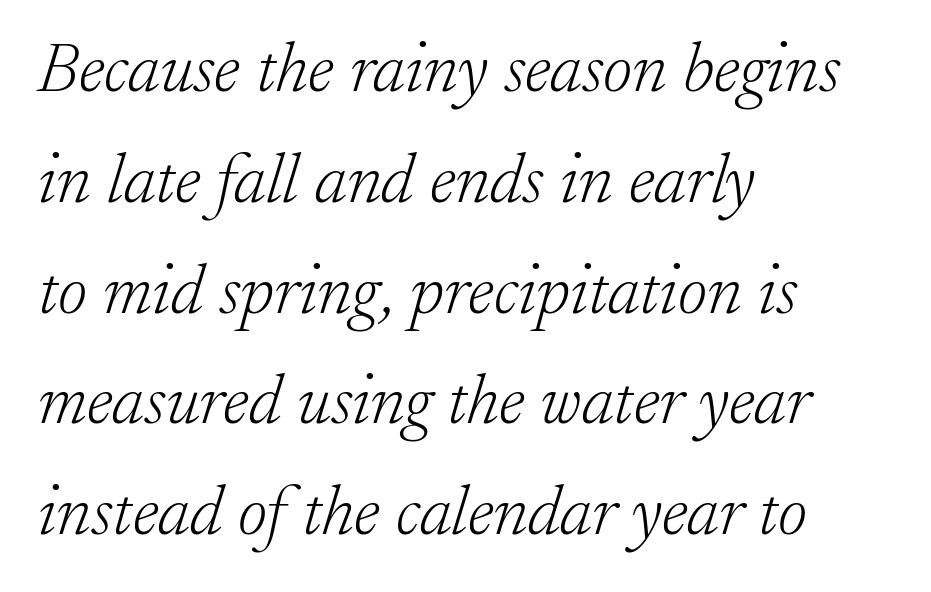
{"serif": "yes", "italic": "yes", "lean": "right", "slant_degrees": 17, "bold": "no", "weight": "light", "width": "normal", "stroke_contrast": "low", "x_height": "small", "monospaced": "no", "underline": "no", "align": "left", "line_spacing": "normal", "line_spacing_ratio": 1.56, "letter_spacing": "normal", "letter_spacing_em": 0.0, "glyph_px": 71}
